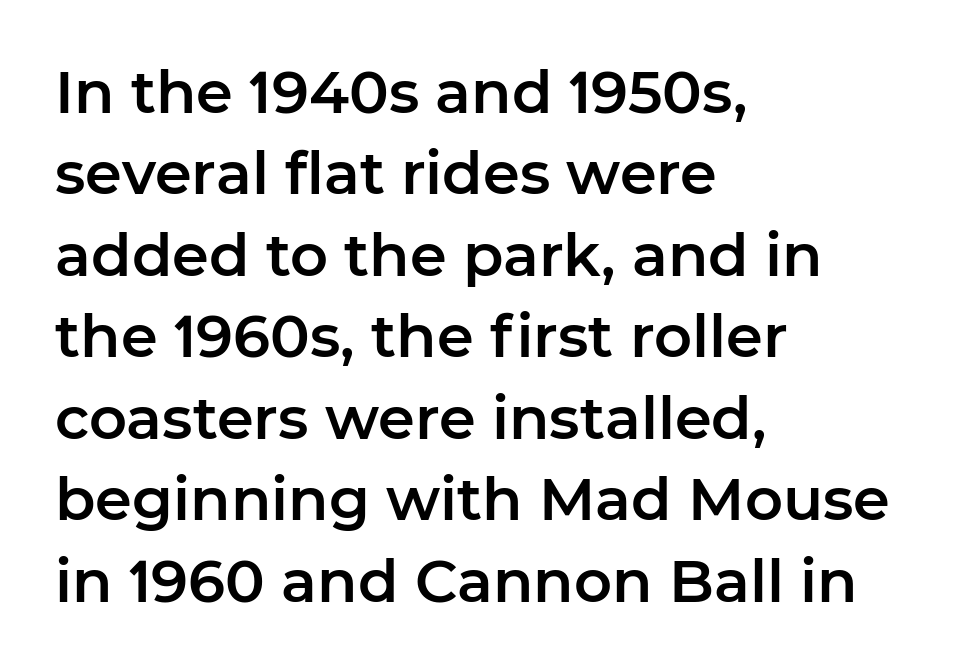
{"serif": "no", "italic": "no", "width": "normal", "stroke_contrast": "low", "x_height": "medium", "monospaced": "no", "underline": "no", "align": "left", "line_spacing": "normal", "line_spacing_ratio": 1.38, "letter_spacing": "normal", "letter_spacing_em": 0.0, "glyph_px": 59}
